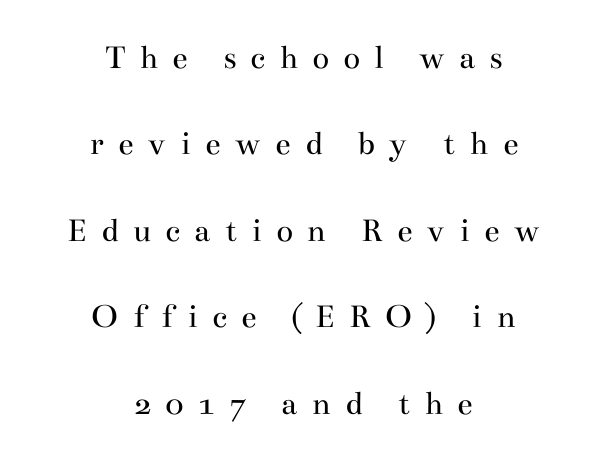
Do the characters align in a grid? No, the font is proportional. A light-to-regular cut is what we see here. A typesetter would mark this as roman, not italic. Typeset on center — no edge is straight.
